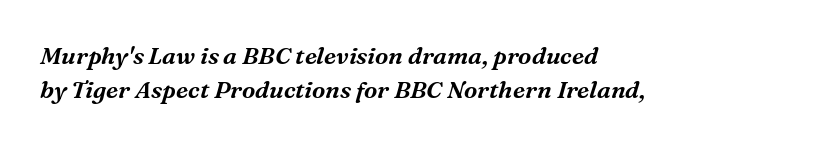
Q: Is the text italic (slanted)? A: Yes, it leans right by about 16 degrees.
Q: Is the text underlined? A: No.
Q: How is the paragraph aligned? A: Left-aligned.
Q: Is the spacing between letters normal or unusually wide? A: Normal.
Q: Is the spacing between lines tight, normal or loose? A: Normal.
